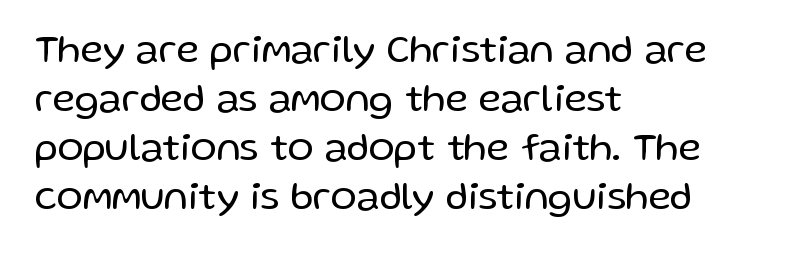
{"serif": "no", "italic": "no", "bold": "no", "weight": "regular", "width": "normal", "stroke_contrast": "low", "x_height": "medium", "monospaced": "no", "underline": "no", "align": "left", "line_spacing": "normal", "line_spacing_ratio": 1.26, "letter_spacing": "normal", "letter_spacing_em": 0.0, "glyph_px": 39}
